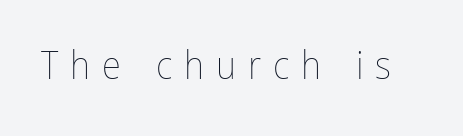
Q: Is the text bold? A: No.
Q: Is the text italic (slanted)? A: No, it is upright.
Q: Is the text underlined? A: No.
Q: Is the spacing between letters normal or unusually wide? A: Unusually wide.
Q: Width (condensed, normal, or wide)? A: Condensed.
Q: Stroke contrast? A: Low.
Q: x-height? A: Medium.
Q: Monospaced? A: No.
